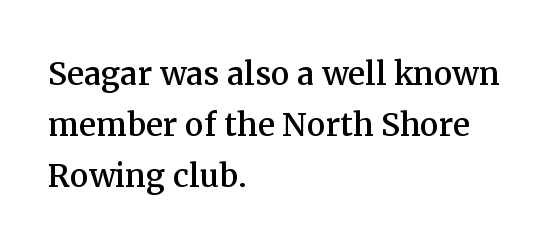
Check under the words: just untouched page. This is the regular roman posture of the typeface. A classic flush-left, rag-right setting is used for this passage. Is this a fixed-width face? No — the glyphs have proportional, varying widths. Little horizontal feet cap the strokes, marking this as serif type.
